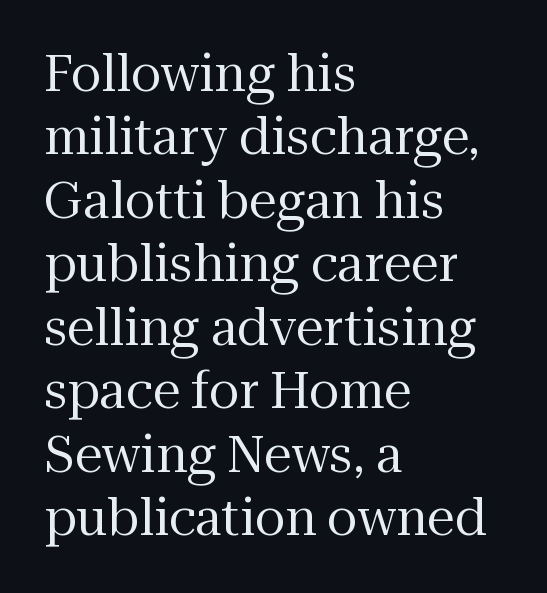
Q: Is the text bold? A: No.
Q: Is the text italic (slanted)? A: No, it is upright.
Q: Is the typeface a serif or a sans-serif typeface? A: Serif.
Q: Is the text underlined? A: No.
Q: How is the paragraph aligned? A: Left-aligned.
Q: Is the spacing between letters normal or unusually wide? A: Normal.
Q: Is the spacing between lines tight, normal or loose? A: Normal.
Q: Width (condensed, normal, or wide)? A: Normal.
Q: Stroke contrast? A: Medium.
Q: x-height? A: Medium.
Q: Monospaced? A: No.
